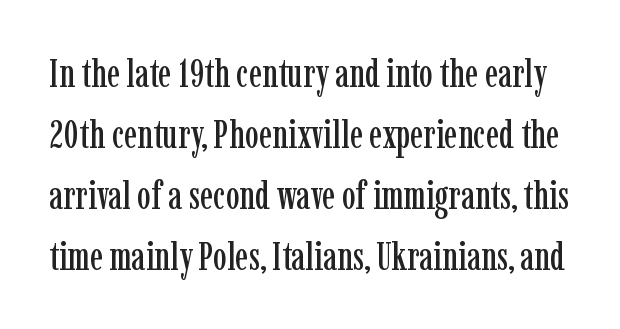
This sample has the flowing, uneven cadence of proportional lettering. In terms of letterspacing, this is plain default setting. Descenders hang freely into open space. Vertically, the passage feels balanced, rows spaced as you'd expect. Serifs: yes, visible at the terminals of the letterforms.
